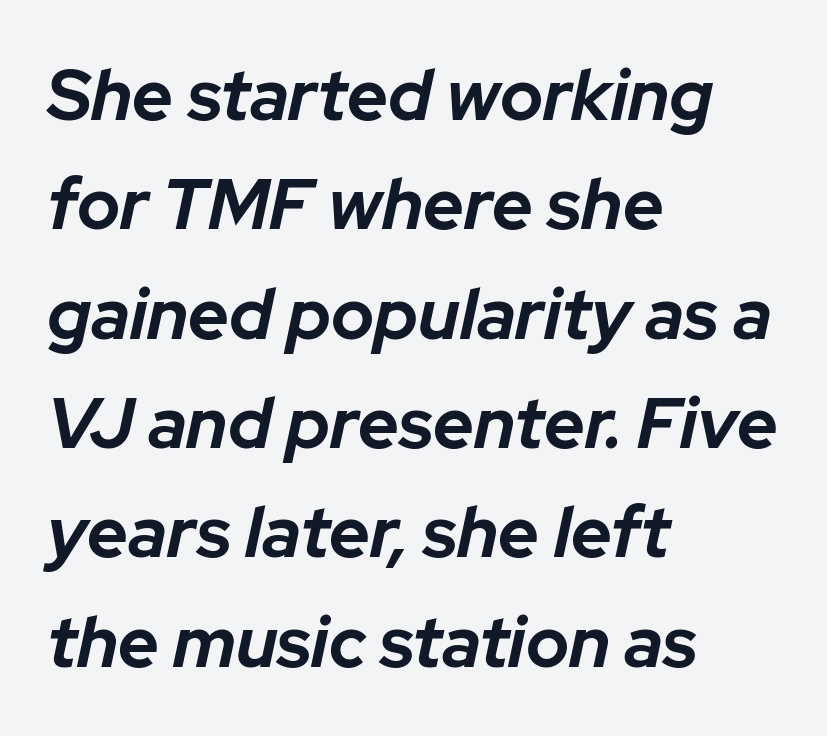
Horizontally, the lines are justified to the leading edge only. Summary of weight: heavy, a full bold. Lines of text with bare space underneath. The font's italic variant was chosen for this text. You could not count columns in this text — the font is proportionally spaced. Glyph-to-glyph distance matches everyday printed text.
